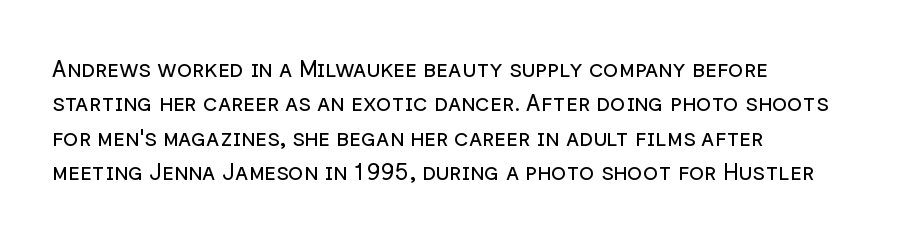
The vertical gap from one line to the next is medium. These lines were composed using upright roman letters. Horizontal alignment here is leftward, the default for most running prose. The gaps between neighbouring characters are ordinary and unremarkable. Weight: regular or lighter.
